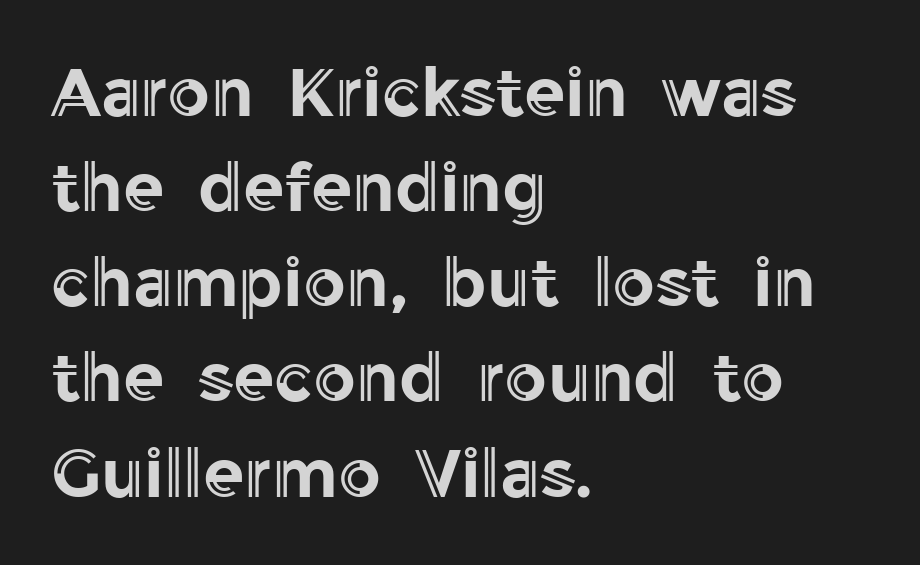
{"italic": "no", "width": "normal", "x_height": "medium", "monospaced": "no", "underline": "no", "align": "left", "line_spacing": "normal", "line_spacing_ratio": 1.42, "letter_spacing": "normal", "letter_spacing_em": 0.0, "glyph_px": 67}
